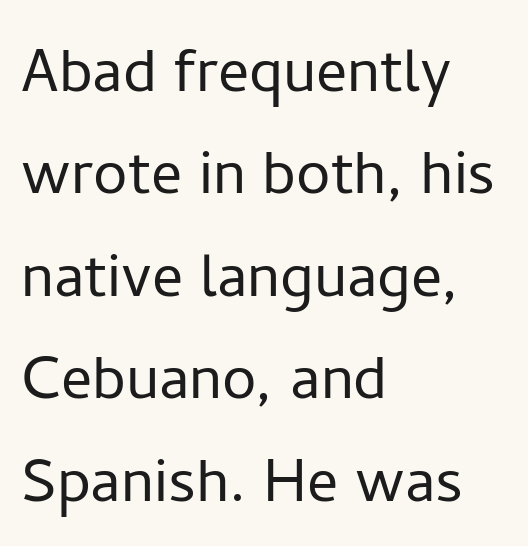
Q: Is the text bold? A: No.
Q: Is the text italic (slanted)? A: No, it is upright.
Q: Is the typeface a serif or a sans-serif typeface? A: Sans-serif.
Q: Is the text underlined? A: No.
Q: How is the paragraph aligned? A: Left-aligned.
Q: Is the spacing between letters normal or unusually wide? A: Normal.
Q: Is the spacing between lines tight, normal or loose? A: Normal.
Q: Width (condensed, normal, or wide)? A: Normal.
Q: Stroke contrast? A: Low.
Q: x-height? A: Medium.
Q: Monospaced? A: No.
